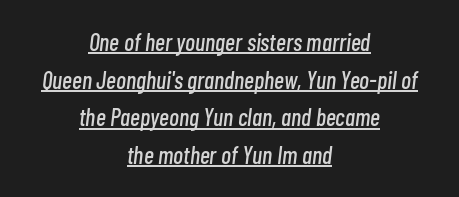
The image shows 24 px text type, italic (leaning right); set centered, normal line spacing (1.57x), normal letter spacing, underlined.
